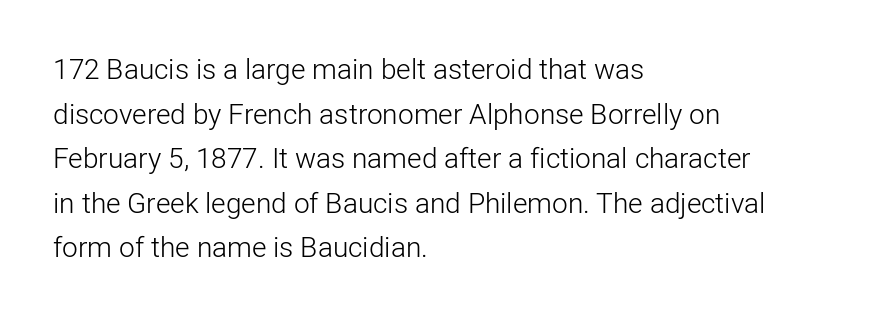
The image shows 28 px light sans-serif type, upright; set left-aligned, normal line spacing (1.59x), normal letter spacing, not underlined; low stroke contrast and a medium x-height.
